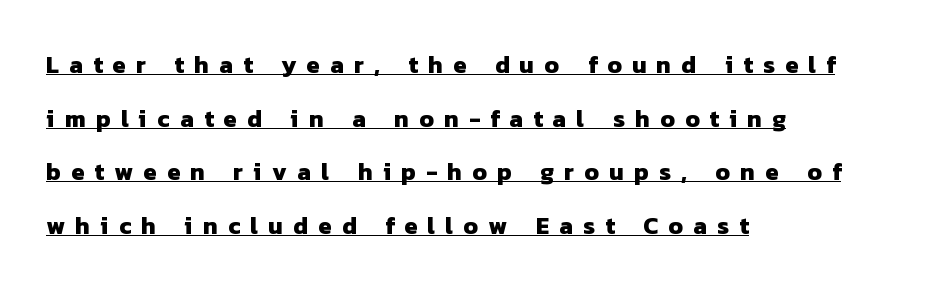
{"bold": "yes", "underline": "yes", "align": "left", "line_spacing": "loose", "line_spacing_ratio": 2.23, "letter_spacing": "wide", "letter_spacing_em": 0.43, "glyph_px": 24}
